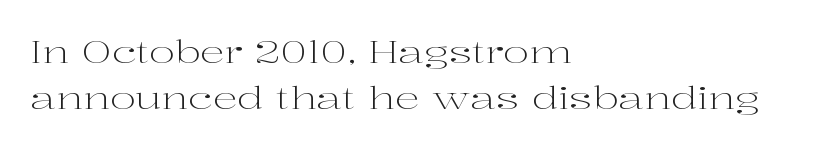
{"serif": "yes", "italic": "no", "bold": "no", "weight": "light", "width": "wide", "stroke_contrast": "high", "x_height": "medium", "monospaced": "no", "underline": "no", "align": "left", "line_spacing": "normal", "line_spacing_ratio": 1.47, "letter_spacing": "normal", "letter_spacing_em": 0.0, "glyph_px": 31}
